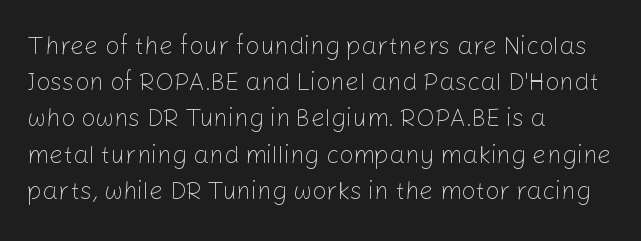
Q: Is the text bold? A: No.
Q: Is the text italic (slanted)? A: No, it is upright.
Q: Is the text underlined? A: No.
Q: How is the paragraph aligned? A: Left-aligned.
Q: Is the spacing between letters normal or unusually wide? A: Normal.
Q: Is the spacing between lines tight, normal or loose? A: Normal.
